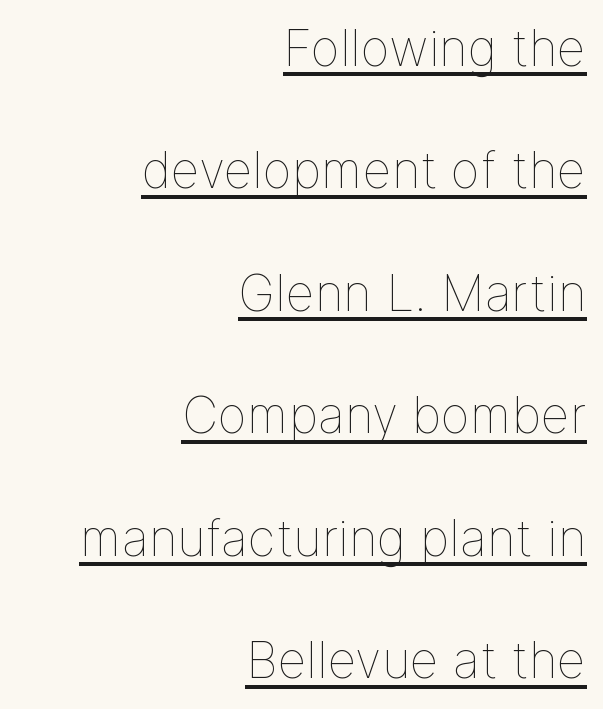
{"italic": "no", "bold": "no", "weight": "thin", "width": "normal", "stroke_contrast": "low", "x_height": "medium", "monospaced": "no", "underline": "yes", "align": "right", "line_spacing": "loose", "line_spacing_ratio": 2.45, "letter_spacing": "normal", "letter_spacing_em": 0.0, "glyph_px": 50}
